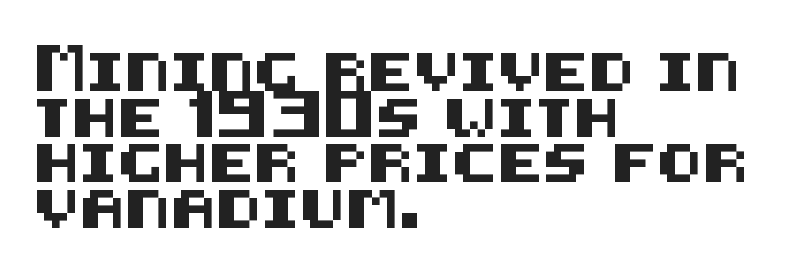
Q: Is the text italic (slanted)? A: No, it is upright.
Q: Is the typeface a serif or a sans-serif typeface? A: Sans-serif.
Q: Is the text underlined? A: No.
Q: How is the paragraph aligned? A: Left-aligned.
Q: Is the spacing between letters normal or unusually wide? A: Normal.
Q: Width (condensed, normal, or wide)? A: Normal.
Q: Stroke contrast? A: Medium.
Q: x-height? A: Large.
